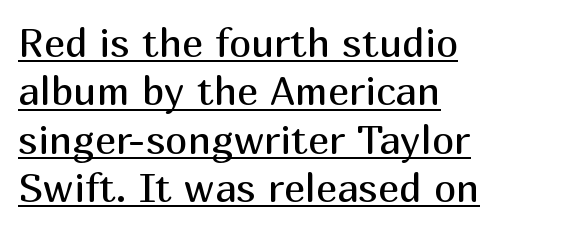
{"serif": "no", "italic": "no", "bold": "no", "weight": "regular", "width": "normal", "stroke_contrast": "medium", "x_height": "medium", "monospaced": "no", "underline": "yes", "align": "left", "line_spacing_ratio": 1.21, "letter_spacing": "normal", "letter_spacing_em": 0.0, "glyph_px": 40}
